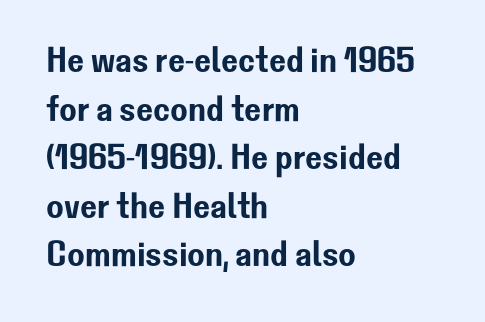
The image shows 36 px sans-serif type, upright; set left-aligned, normal line spacing (1.35x), normal letter spacing, not underlined; low stroke contrast and a medium x-height.
